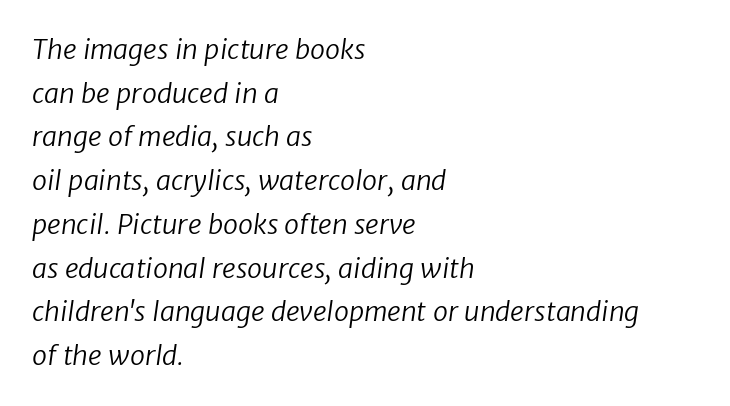
Regarding leading, the lines here are spaced in the standard way. The letterforms sit shoulder to shoulder at normal distance. The zone under the glyphs is completely vacant. The typesetter chose a ragged-right arrangement here. No heavy texture on the line: the type isn't bold.
